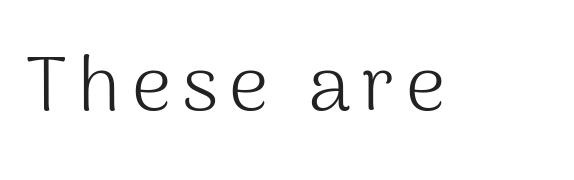
The image shows 78 px light sans-serif type, upright; set not underlined; medium stroke contrast and a medium x-height.
